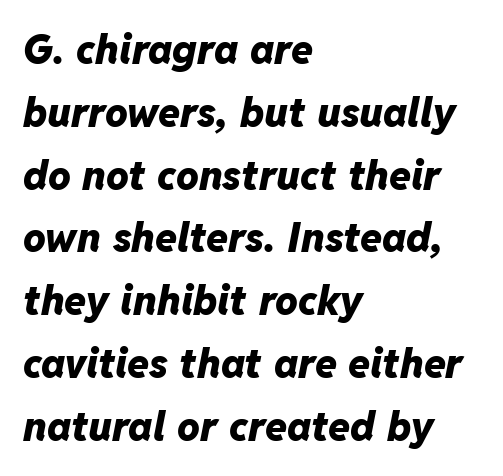
It's the slanting kind of type. You could not count columns in this text — the font is proportionally spaced. Reading down the column, the eye jumps a familiar distance to each next line. Layout note: lines flush left. Bare-footed words on every line. The rendering keeps characters at their native spacing.
